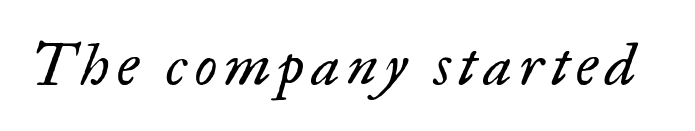
It's the slanting kind of type. Typographically, this falls in the serif category. The font sits on the lighter half of the weight spectrum, regular included. Is this a fixed-width face? No — the glyphs have proportional, varying widths. The space beneath each line is pristine and unruled.
